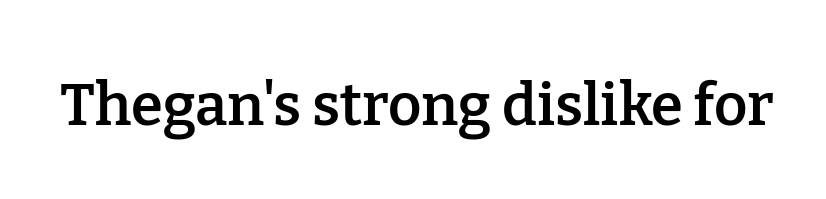
Q: Is the text bold? A: Semi-bold.
Q: Is the text italic (slanted)? A: No, it is upright.
Q: Is the typeface a serif or a sans-serif typeface? A: Serif.
Q: Is the text underlined? A: No.
Q: Is the spacing between letters normal or unusually wide? A: Normal.
Q: Width (condensed, normal, or wide)? A: Normal.
Q: Stroke contrast? A: Low.
Q: x-height? A: Medium.
Q: Monospaced? A: No.
